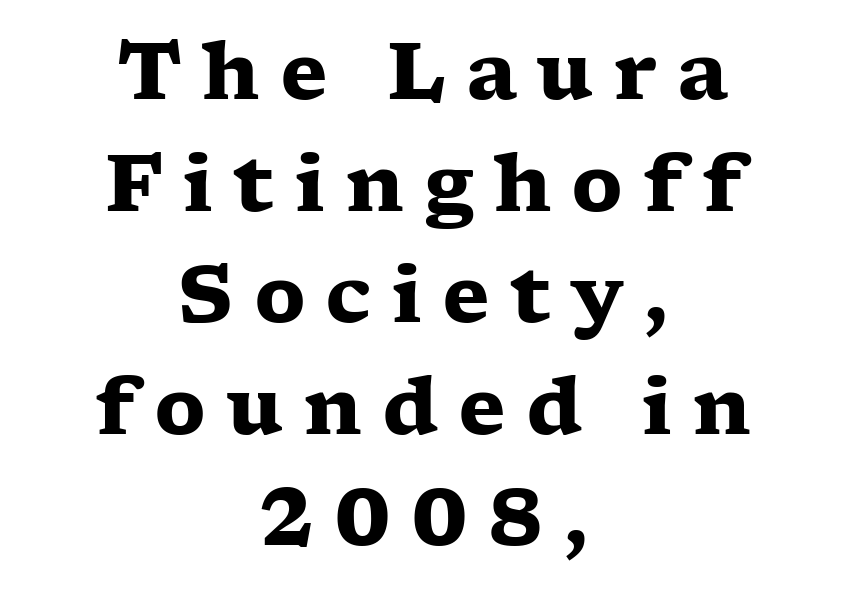
Q: Is the text bold? A: Yes.
Q: Is the text italic (slanted)? A: No, it is upright.
Q: Is the typeface a serif or a sans-serif typeface? A: Serif.
Q: Is the text underlined? A: No.
Q: How is the paragraph aligned? A: Centered.
Q: Is the spacing between letters normal or unusually wide? A: Unusually wide.
Q: Is the spacing between lines tight, normal or loose? A: Normal.
Q: Width (condensed, normal, or wide)? A: Wide.
Q: Stroke contrast? A: Low.
Q: x-height? A: Medium.
Q: Monospaced? A: No.
